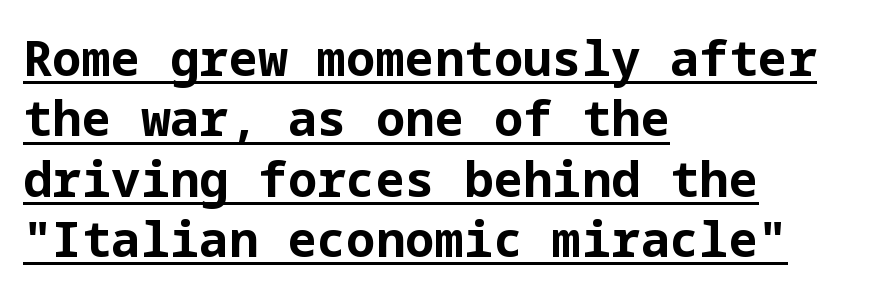
What decoration does the sample have? An underline. Each word holds together tightly as a unit, with standard inter-letter gaps. The lines are quadded left. The sample has been set heavy, in full bold. Unlike italic type, these characters show no tilt at all.
